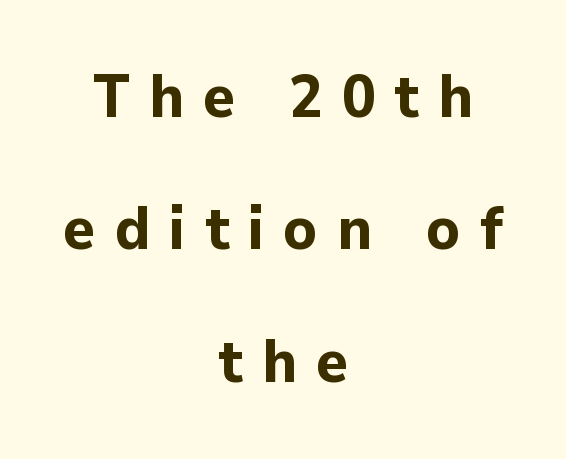
{"serif": "no", "italic": "no", "bold": "yes", "weight": "bold", "width": "normal", "stroke_contrast": "low", "x_height": "medium", "monospaced": "no", "underline": "no", "align": "center", "line_spacing": "loose", "line_spacing_ratio": 2.17, "letter_spacing": "wide", "letter_spacing_em": 0.31, "glyph_px": 61}
